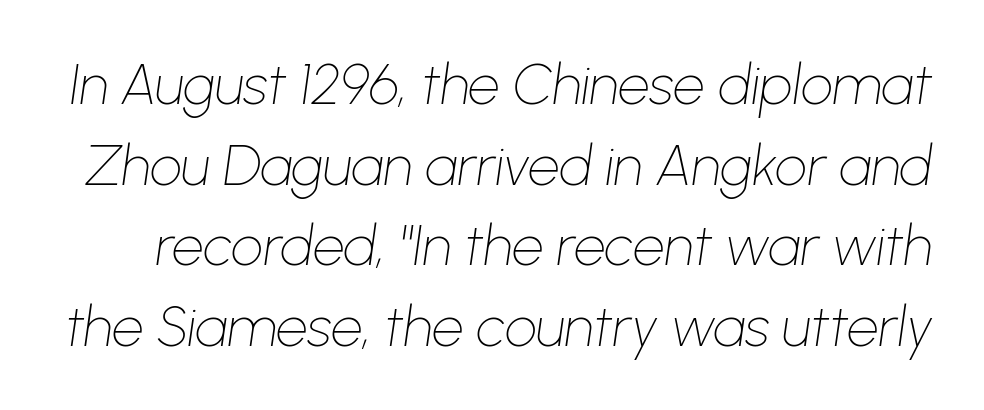
Does the leading feel generous? No, just average. The rendering uses natural spacing where letterforms have individual widths. A light-to-regular cut is what we see here. Would a proofreader flag this as italicized? Yes. Check the space under the baseline: it is left empty. Is the letter spacing exaggerated? No — it looks like the ordinary default.
